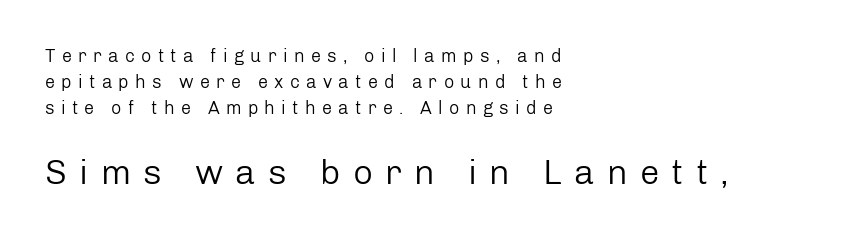
{"serif": "no", "italic": "no", "bold": "no", "weight": "regular", "width": "normal", "stroke_contrast": "low", "x_height": "medium", "monospaced": "no", "underline": "no", "align": "left", "line_spacing": "normal", "line_spacing_ratio": 1.44, "letter_spacing": "wide", "letter_spacing_em": 0.35, "larger_block": "second", "size_ratio": 1.94, "glyph_px": 35}
